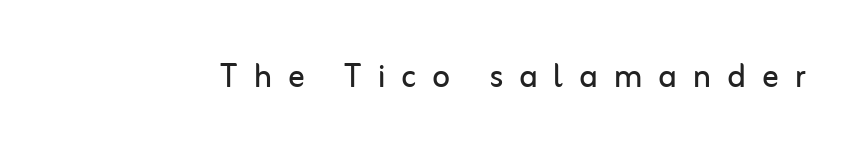
{"serif": "no", "italic": "no", "bold": "no", "weight": "regular", "width": "normal", "stroke_contrast": "low", "x_height": "medium", "monospaced": "no", "underline": "no", "letter_spacing": "wide", "letter_spacing_em": 0.39, "glyph_px": 41}
